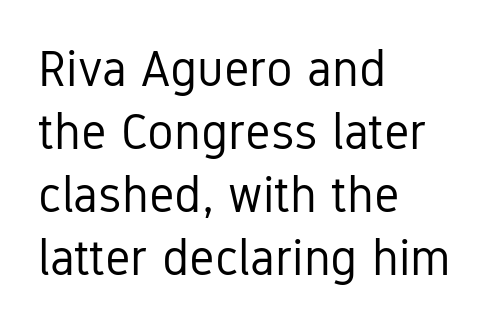
Q: Is the text bold? A: No.
Q: Is the text italic (slanted)? A: No, it is upright.
Q: Is the typeface a serif or a sans-serif typeface? A: Sans-serif.
Q: Is the text underlined? A: No.
Q: How is the paragraph aligned? A: Left-aligned.
Q: Is the spacing between letters normal or unusually wide? A: Normal.
Q: Is the spacing between lines tight, normal or loose? A: Normal.
Q: Width (condensed, normal, or wide)? A: Condensed.
Q: Stroke contrast? A: Low.
Q: x-height? A: Medium.
Q: Monospaced? A: No.
